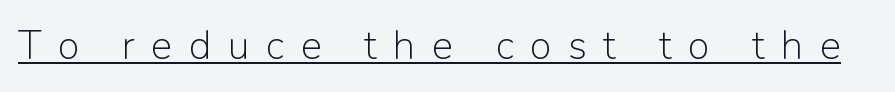
Q: Is the text bold? A: No.
Q: Is the text italic (slanted)? A: No, it is upright.
Q: Is the typeface a serif or a sans-serif typeface? A: Sans-serif.
Q: Is the text underlined? A: Yes.
Q: Is the spacing between letters normal or unusually wide? A: Unusually wide.
Q: Width (condensed, normal, or wide)? A: Normal.
Q: Stroke contrast? A: Low.
Q: x-height? A: Medium.
Q: Monospaced? A: No.
